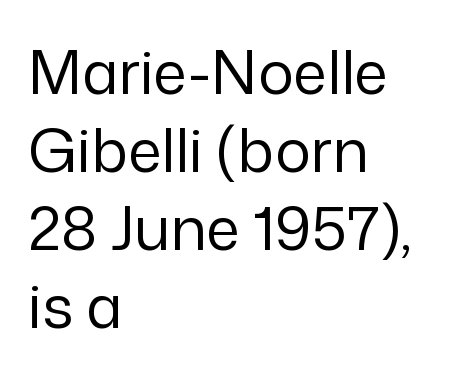
{"serif": "no", "italic": "no", "bold": "no", "weight": "regular", "width": "normal", "stroke_contrast": "low", "x_height": "medium", "monospaced": "no", "underline": "no", "align": "left", "line_spacing": "normal", "line_spacing_ratio": 1.3, "letter_spacing": "normal", "letter_spacing_em": 0.0, "glyph_px": 60}
